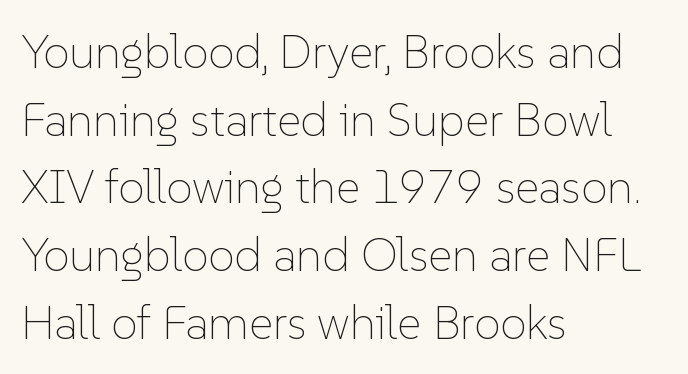
Q: Is the text bold? A: No.
Q: Is the text italic (slanted)? A: No, it is upright.
Q: Is the text underlined? A: No.
Q: How is the paragraph aligned? A: Left-aligned.
Q: Is the spacing between letters normal or unusually wide? A: Normal.
Q: Is the spacing between lines tight, normal or loose? A: Normal.
Q: Width (condensed, normal, or wide)? A: Normal.
Q: Stroke contrast? A: Low.
Q: x-height? A: Medium.
Q: Monospaced? A: No.
